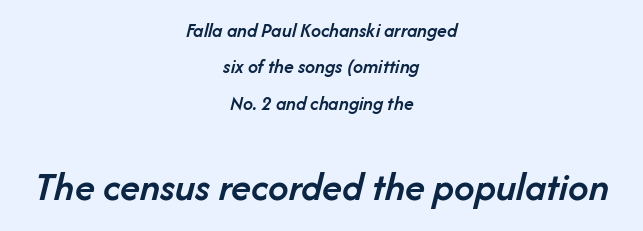
Q: Is the text bold? A: Semi-bold.
Q: Is the text italic (slanted)? A: Yes, it leans right by about 14 degrees.
Q: Is the text underlined? A: No.
Q: How is the paragraph aligned? A: Centered.
Q: Is the spacing between letters normal or unusually wide? A: Normal.
Q: Which block of text is set in a larger size, the first (top) or the second (bottom)? A: The second (bottom) one.
Q: Width (condensed, normal, or wide)? A: Normal.
Q: Stroke contrast? A: Low.
Q: x-height? A: Medium.
Q: Monospaced? A: No.
